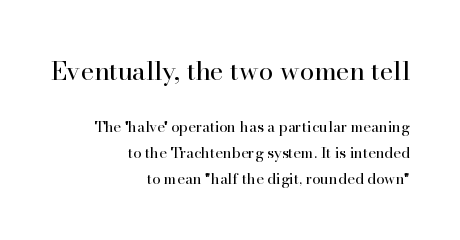
Q: Is the text bold? A: No.
Q: Is the text italic (slanted)? A: No, it is upright.
Q: Is the text underlined? A: No.
Q: How is the paragraph aligned? A: Right-aligned.
Q: Is the spacing between letters normal or unusually wide? A: Normal.
Q: Which block of text is set in a larger size, the first (top) or the second (bottom)? A: The first (top) one.
